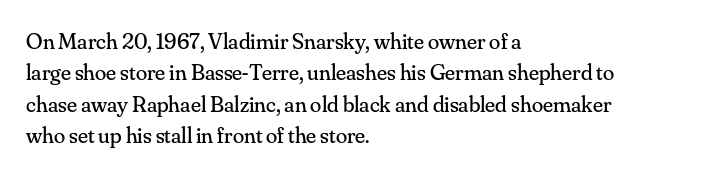
{"italic": "no", "bold": "no", "underline": "no", "align": "left", "line_spacing": "normal", "line_spacing_ratio": 1.36, "letter_spacing": "normal", "letter_spacing_em": 0.0, "glyph_px": 23}
